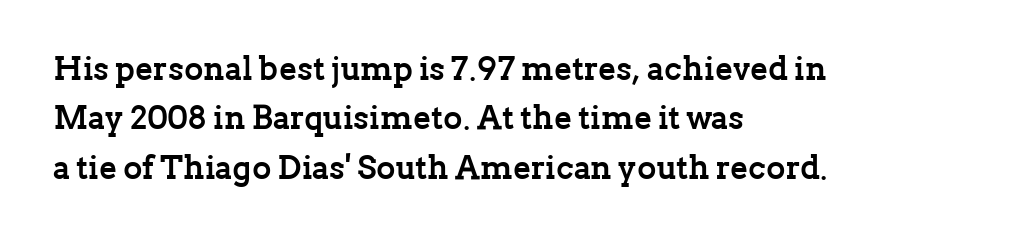
Q: Is the text bold? A: Yes.
Q: Is the text italic (slanted)? A: No, it is upright.
Q: Is the typeface a serif or a sans-serif typeface? A: Serif.
Q: Is the text underlined? A: No.
Q: How is the paragraph aligned? A: Left-aligned.
Q: Is the spacing between letters normal or unusually wide? A: Normal.
Q: Is the spacing between lines tight, normal or loose? A: Normal.
Q: Width (condensed, normal, or wide)? A: Normal.
Q: Stroke contrast? A: Low.
Q: x-height? A: Medium.
Q: Monospaced? A: No.
